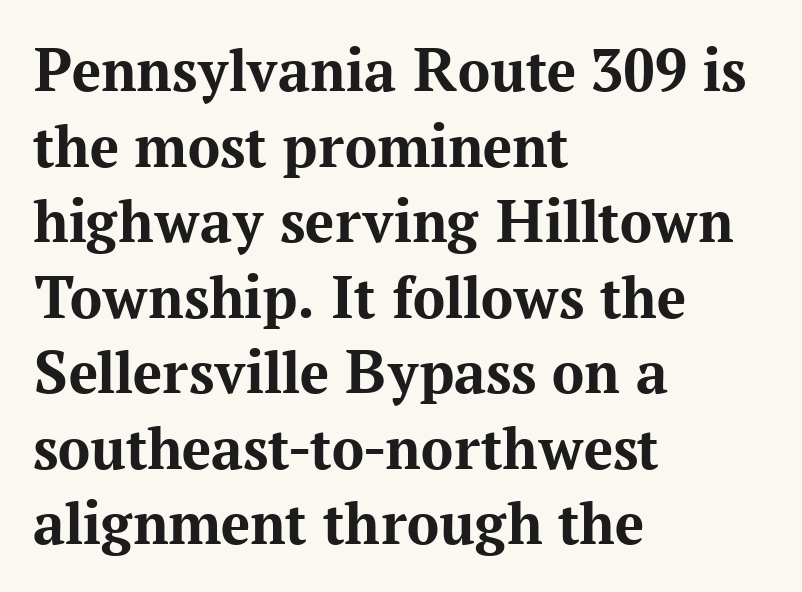
What stands out about the letter spacing? Nothing — it is the standard amount. The rendering uses natural spacing where letterforms have individual widths. Does the lettering tilt? It doesn't — this is upright. Anything drawn beneath the words? Only blank space.
